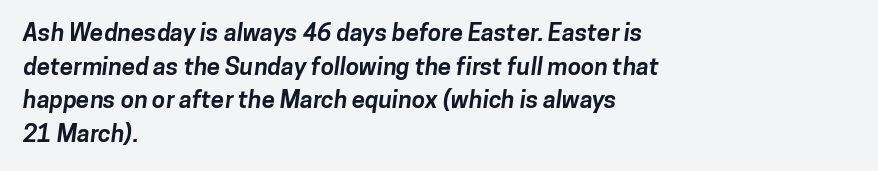
The image shows 24 px bold type; set left-aligned, normal line spacing (1.4x), normal letter spacing, not underlined.
